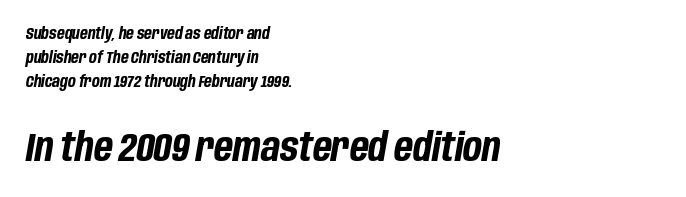
{"italic": "yes", "lean": "right", "slant_degrees": 10, "bold": "yes", "weight": "bold", "width": "condensed", "stroke_contrast": "low", "x_height": "large", "monospaced": "no", "underline": "no", "align": "left", "line_spacing": "normal", "line_spacing_ratio": 1.51, "letter_spacing": "normal", "letter_spacing_em": 0.0, "larger_block": "second", "size_ratio": 2.44, "glyph_px": 39}
